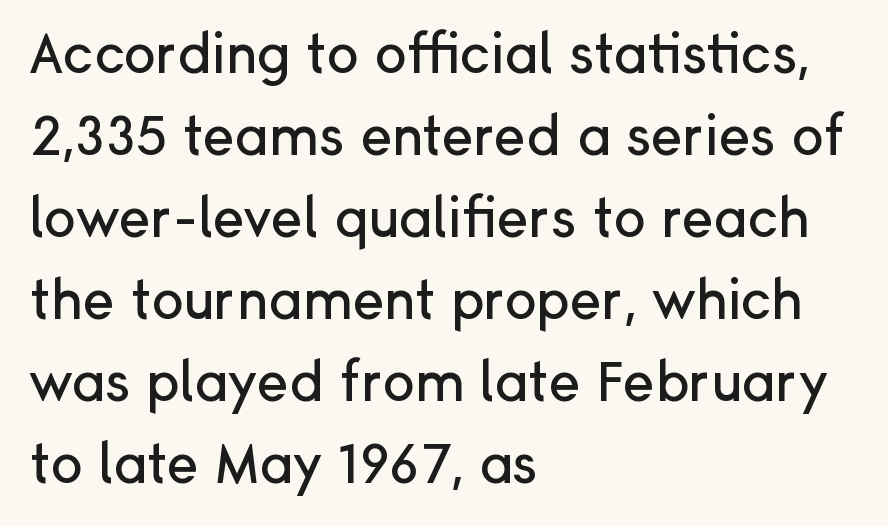
Q: Is the text italic (slanted)? A: No, it is upright.
Q: Is the typeface a serif or a sans-serif typeface? A: Sans-serif.
Q: Is the text underlined? A: No.
Q: How is the paragraph aligned? A: Left-aligned.
Q: Is the spacing between letters normal or unusually wide? A: Normal.
Q: Is the spacing between lines tight, normal or loose? A: Normal.
Q: Width (condensed, normal, or wide)? A: Normal.
Q: Stroke contrast? A: Low.
Q: x-height? A: Medium.
Q: Monospaced? A: No.
